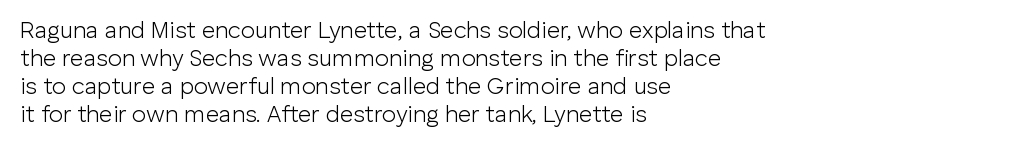
Every stem runs plumb, perpendicular to the baseline. Layout note: lines flush left. Decoration check: the copy has no underline. Short note: letters normally spaced.
